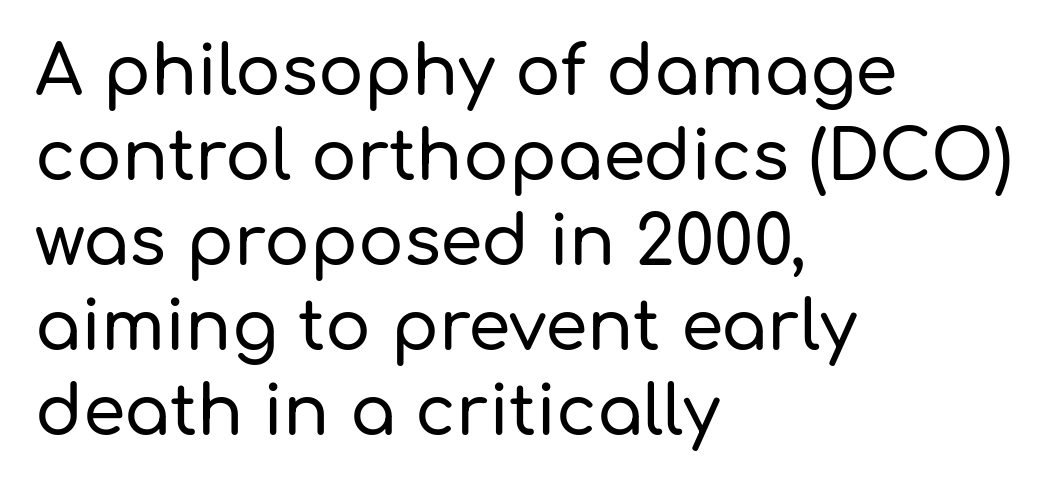
{"serif": "no", "italic": "no", "width": "normal", "stroke_contrast": "low", "x_height": "medium", "monospaced": "no", "underline": "no", "align": "left", "line_spacing": "normal", "line_spacing_ratio": 1.25, "letter_spacing": "normal", "letter_spacing_em": 0.0, "glyph_px": 68}
